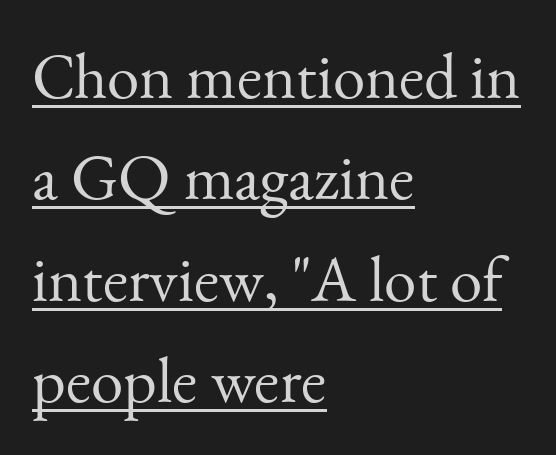
The passage shown is typed in a proportional face where columns would drift. The specimen includes a rule beneath the text block's lines. Weight: not bold — regular or lighter. Style check: upright. The lines sit at an ordinary, default distance from one another. The text block is weighted toward the left margin, trailing off unevenly rightward.
